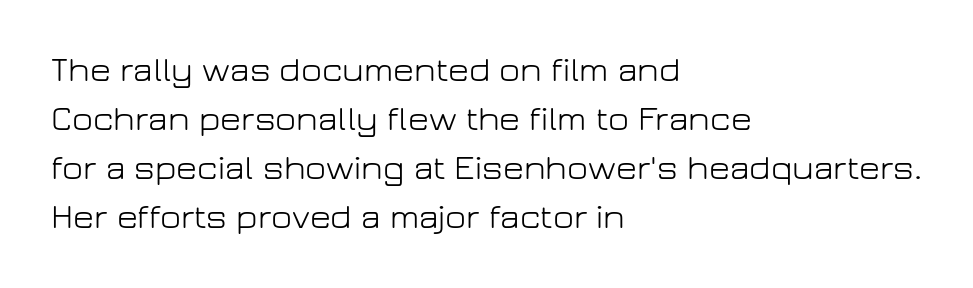
{"serif": "no", "italic": "no", "bold": "no", "weight": "light", "width": "normal", "stroke_contrast": "low", "x_height": "medium", "monospaced": "no", "underline": "no", "align": "left", "line_spacing": "normal", "line_spacing_ratio": 1.36, "letter_spacing": "normal", "letter_spacing_em": 0.0, "glyph_px": 36}
